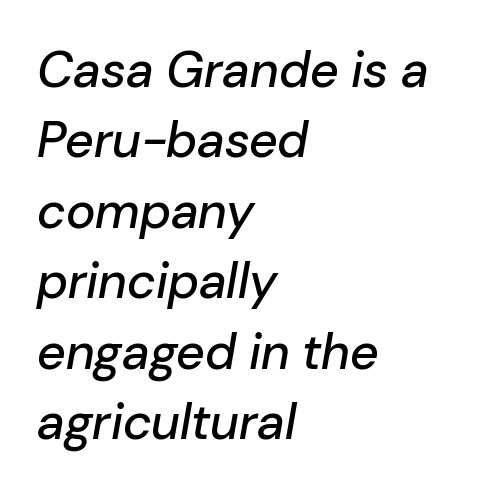
Q: Is the text italic (slanted)? A: Yes, it leans right by about 10 degrees.
Q: Is the text underlined? A: No.
Q: How is the paragraph aligned? A: Left-aligned.
Q: Is the spacing between letters normal or unusually wide? A: Normal.
Q: Is the spacing between lines tight, normal or loose? A: Normal.
Q: Width (condensed, normal, or wide)? A: Normal.
Q: Stroke contrast? A: Low.
Q: x-height? A: Medium.
Q: Monospaced? A: No.
